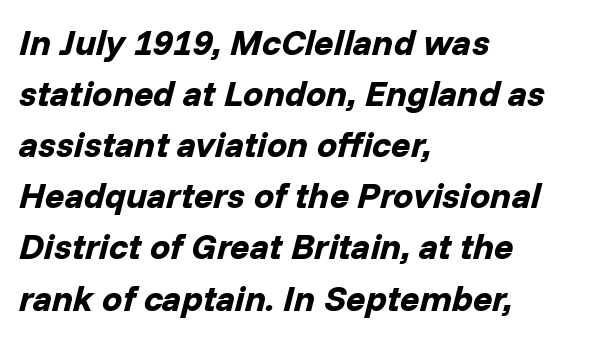
Each word holds together tightly as a unit, with standard inter-letter gaps. Leading matches the norm, producing a regular column. The text block is weighted toward the left margin, trailing off unevenly rightward. These lines are rendered in a variable-pitch font. Weight: bold. Lines of text with bare space underneath.
